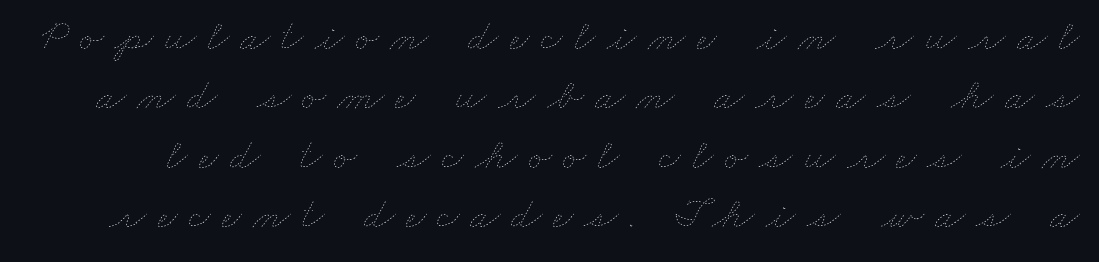
A typesetter would call this heavily tracked-out type. This reads as an unemphasized weight, regular at the heaviest. Clear beneath every line of the passage. The letters advance in unequal steps, a hallmark of proportional type.
